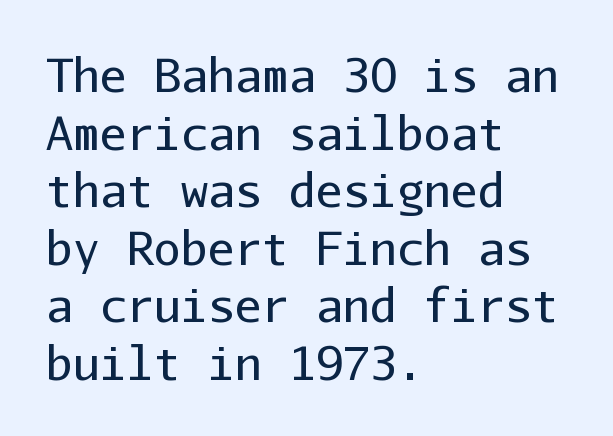
Q: Is the text bold? A: No.
Q: Is the text italic (slanted)? A: No, it is upright.
Q: Is the typeface a serif or a sans-serif typeface? A: Sans-serif.
Q: Is the text underlined? A: No.
Q: How is the paragraph aligned? A: Left-aligned.
Q: Is the spacing between letters normal or unusually wide? A: Normal.
Q: Is the spacing between lines tight, normal or loose? A: Normal.
Q: Width (condensed, normal, or wide)? A: Normal.
Q: Stroke contrast? A: Low.
Q: x-height? A: Medium.
Q: Monospaced? A: Yes.
